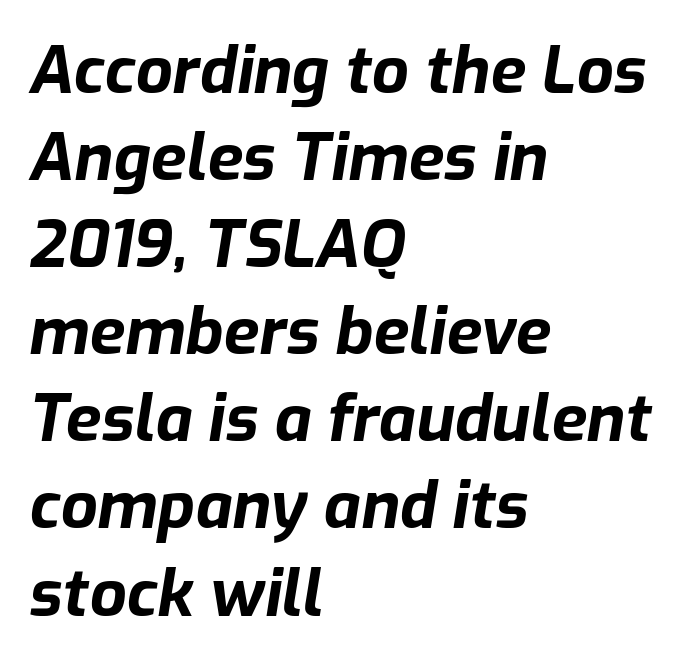
Q: Is the text bold? A: Yes.
Q: Is the text italic (slanted)? A: Yes, it leans right by about 9 degrees.
Q: Is the text underlined? A: No.
Q: How is the paragraph aligned? A: Left-aligned.
Q: Is the spacing between letters normal or unusually wide? A: Normal.
Q: Is the spacing between lines tight, normal or loose? A: Normal.
Q: Width (condensed, normal, or wide)? A: Normal.
Q: Stroke contrast? A: Low.
Q: x-height? A: Medium.
Q: Monospaced? A: No.
